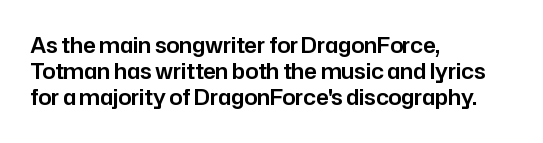
Q: Is the text italic (slanted)? A: No, it is upright.
Q: Is the text underlined? A: No.
Q: How is the paragraph aligned? A: Left-aligned.
Q: Is the spacing between letters normal or unusually wide? A: Normal.
